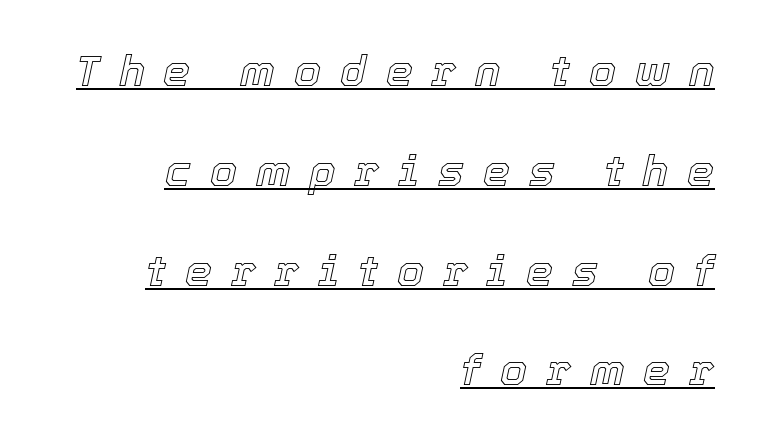
{"italic": "yes", "lean": "right", "slant_degrees": 12, "width": "normal", "x_height": "medium", "monospaced": "no", "underline": "yes", "align": "right", "line_spacing": "loose", "line_spacing_ratio": 2.32, "letter_spacing": "wide", "letter_spacing_em": 0.44, "glyph_px": 43}
